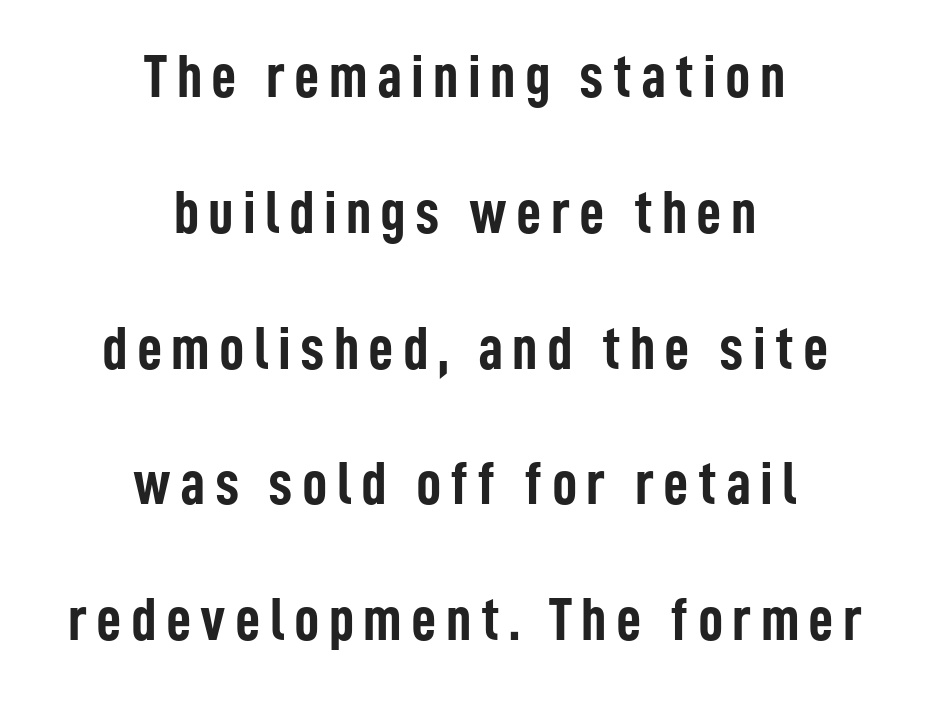
Q: Is the text bold? A: Yes.
Q: Is the text italic (slanted)? A: No, it is upright.
Q: Is the typeface a serif or a sans-serif typeface? A: Sans-serif.
Q: Is the text underlined? A: No.
Q: How is the paragraph aligned? A: Centered.
Q: Is the spacing between lines tight, normal or loose? A: Loose.
Q: Width (condensed, normal, or wide)? A: Condensed.
Q: Stroke contrast? A: Low.
Q: x-height? A: Medium.
Q: Monospaced? A: No.
